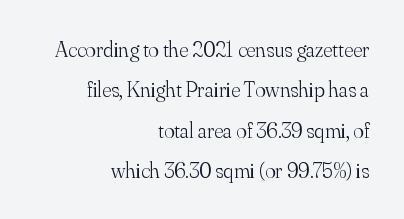
The image shows 22 px text type, upright; set right-aligned, line spacing 1.83x, normal letter spacing, not underlined.
